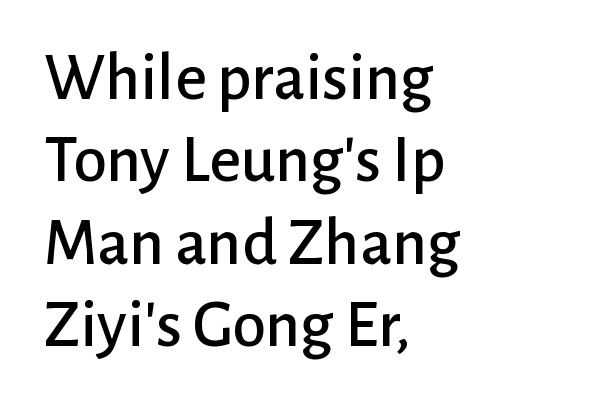
Q: Is the text italic (slanted)? A: No, it is upright.
Q: Is the typeface a serif or a sans-serif typeface? A: Sans-serif.
Q: Is the text underlined? A: No.
Q: How is the paragraph aligned? A: Left-aligned.
Q: Is the spacing between letters normal or unusually wide? A: Normal.
Q: Width (condensed, normal, or wide)? A: Normal.
Q: Stroke contrast? A: Low.
Q: x-height? A: Medium.
Q: Monospaced? A: No.
